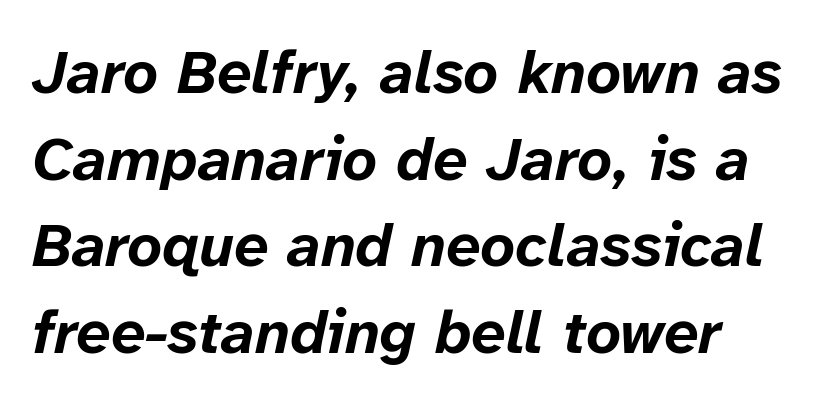
{"italic": "yes", "lean": "right", "slant_degrees": 12, "bold": "yes", "weight": "bold", "width": "normal", "stroke_contrast": "low", "x_height": "medium", "monospaced": "no", "underline": "no", "line_spacing": "normal", "line_spacing_ratio": 1.42, "letter_spacing": "normal", "letter_spacing_em": 0.0, "glyph_px": 61}
